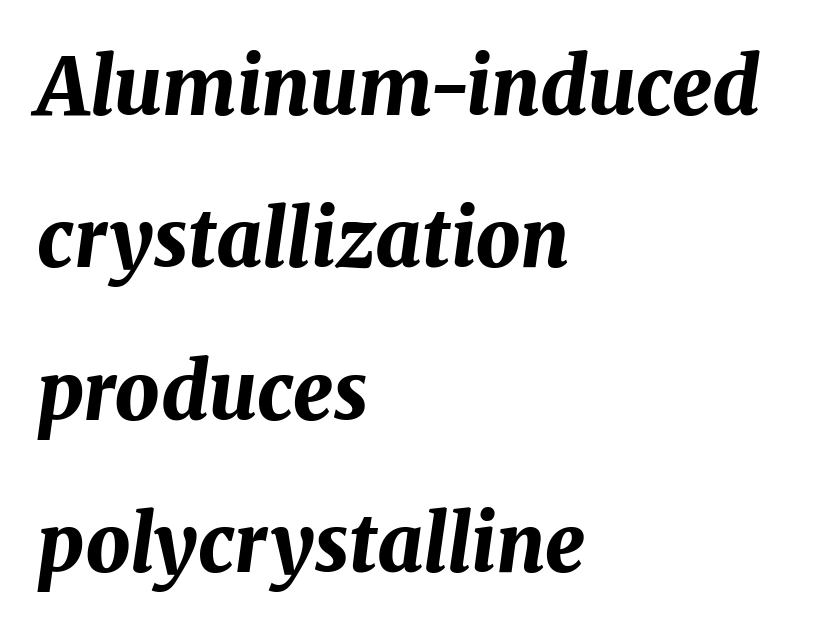
The image shows 79 px bold type, italic (leaning right); set left-aligned, loose line spacing (1.93x), normal letter spacing, not underlined; medium stroke contrast and a medium x-height.
